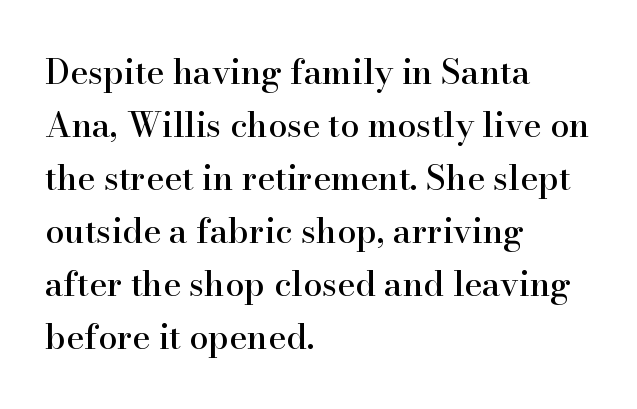
The image shows 34 px serif type, upright; set left-aligned, normal line spacing (1.56x), normal letter spacing, not underlined; high stroke contrast and a small x-height.
